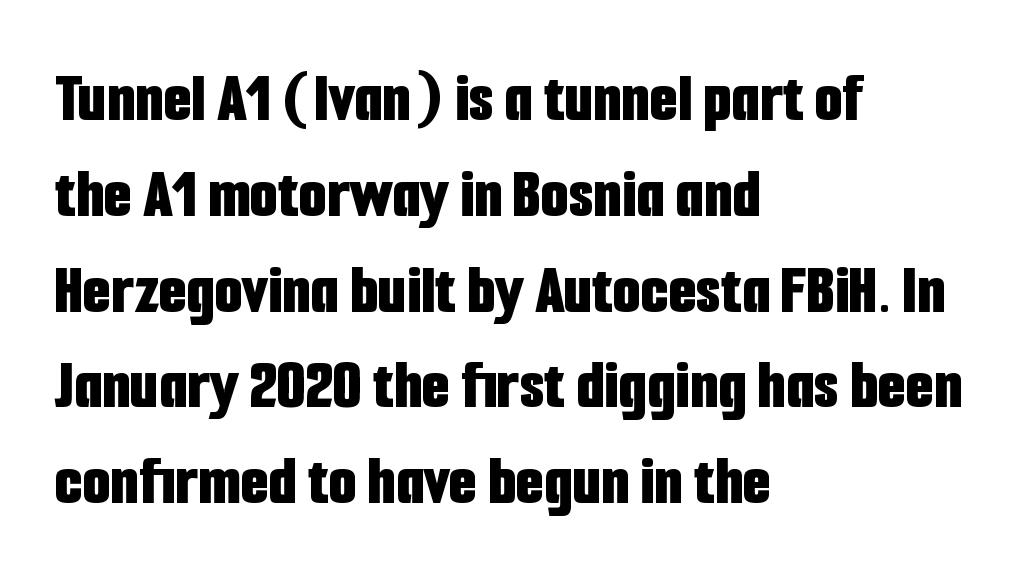
{"serif": "no", "italic": "no", "bold": "yes", "weight": "bold", "width": "condensed", "stroke_contrast": "low", "x_height": "medium", "monospaced": "no", "underline": "no", "align": "left", "line_spacing": "normal", "line_spacing_ratio": 1.33, "letter_spacing": "normal", "letter_spacing_em": 0.0, "glyph_px": 72}
